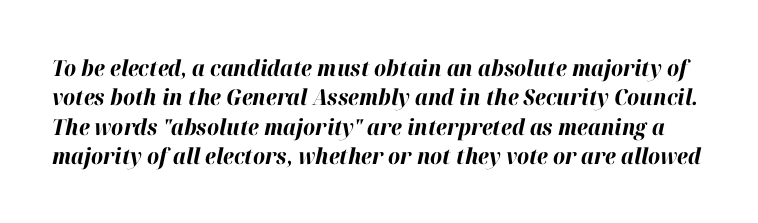
Characters follow at the spacing the type designer built in. Notice how thick the strokes are: this is what a full bold looks like. Quick note: italic. The vertical gap from one line to the next is medium. Just letters on the line, the space beneath them empty.
